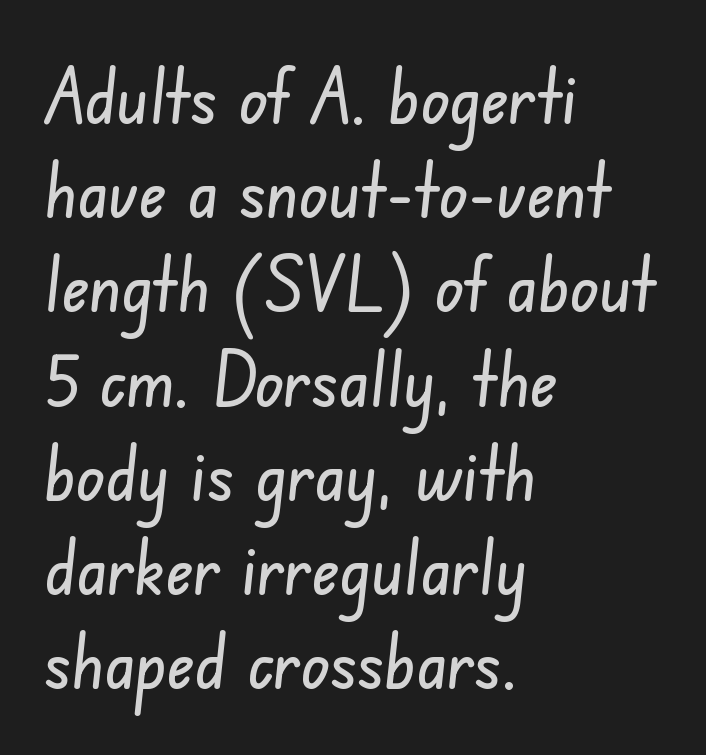
{"serif": "no", "width": "condensed", "stroke_contrast": "low", "x_height": "small", "monospaced": "no", "underline": "no", "align": "left", "line_spacing_ratio": 1.24, "letter_spacing": "normal", "letter_spacing_em": 0.0, "glyph_px": 76}
